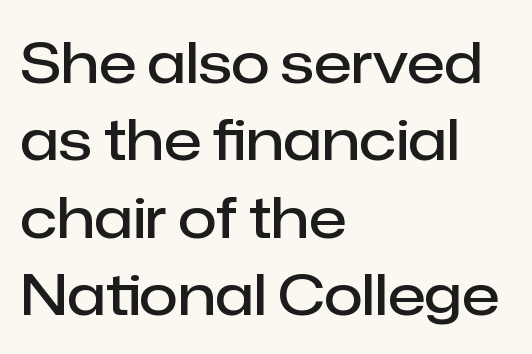
The image shows 56 px semibold sans-serif type, upright; set left-aligned, normal line spacing (1.38x), normal letter spacing, not underlined; low stroke contrast and a medium x-height.
